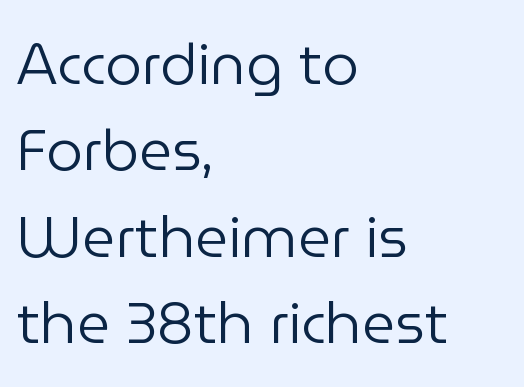
The image shows 58 px regular-weight sans-serif type, upright; set left-aligned, normal line spacing (1.49x), normal letter spacing, not underlined; low stroke contrast and a medium x-height.
